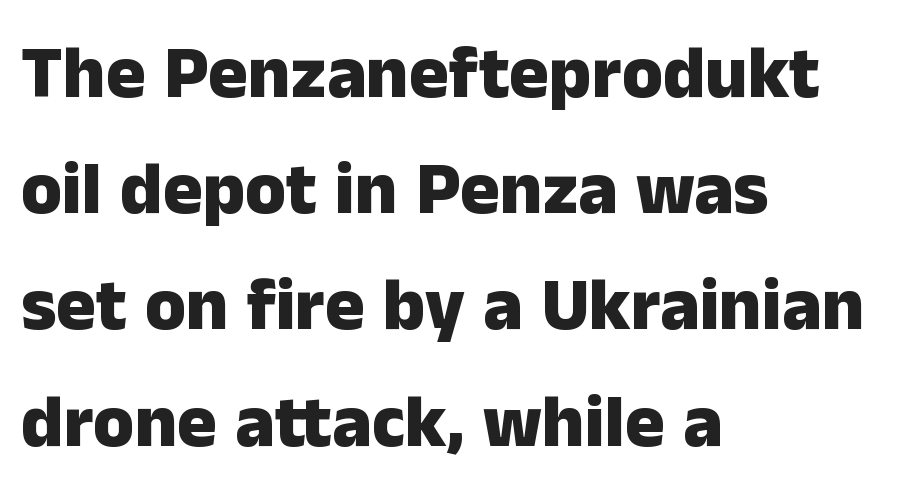
{"serif": "no", "italic": "no", "bold": "yes", "weight": "heavy", "width": "normal", "stroke_contrast": "low", "x_height": "medium", "monospaced": "no", "underline": "no", "align": "left", "line_spacing": "normal", "line_spacing_ratio": 1.57, "letter_spacing": "normal", "letter_spacing_em": 0.0, "glyph_px": 74}
